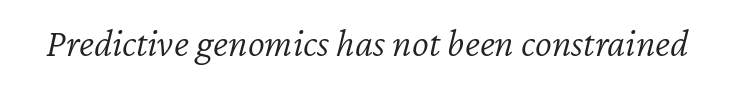
Compared with typical body copy, the letter spacing here is the same. Do the characters align in a grid? No, the font is proportional. The strip under each line holds only bare page. A typesetter would mark this as italic.
